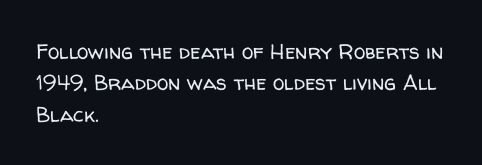
Q: Is the text bold? A: No.
Q: Is the text italic (slanted)? A: No, it is upright.
Q: Is the text underlined? A: No.
Q: How is the paragraph aligned? A: Left-aligned.
Q: Is the spacing between letters normal or unusually wide? A: Normal.
Q: Is the spacing between lines tight, normal or loose? A: Normal.
